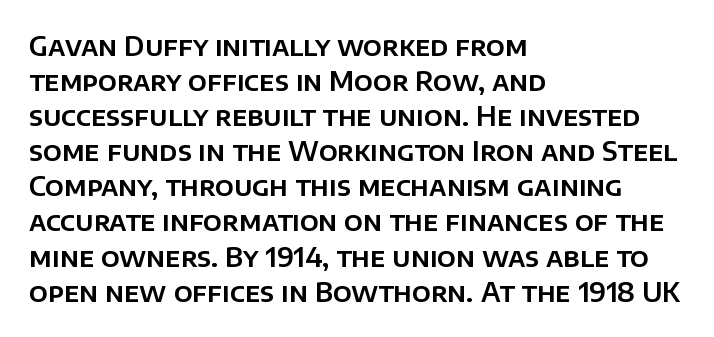
Upright lettering throughout. A classic flush-left, rag-right setting is used for this passage. Underlining? Definitely not there. The passage shown stacks its lines at a standard gap. The letterforms sit shoulder to shoulder at normal distance.
